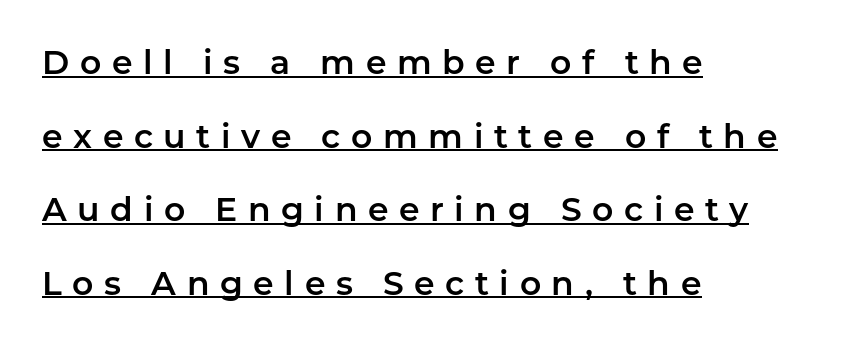
Compared with undecorated copy, this sample adds a rule below the words. In terms of leading, this rendering errs on the spacious side. Compared with a centered layout, this one pins lines to the left instead. Is this a fixed-width face? No — the glyphs have proportional, varying widths. Characters remain perfectly vertical along every line. Nope, no serifs anywhere on these letters.
